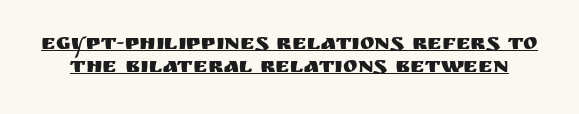
Each new line begins almost immediately beneath the previous one. Look at the tracking — it's just the regular setting, nothing added. No italicization has been applied; the sample stays upright. You can see a thin bar hugging the bottom of the glyphs.
